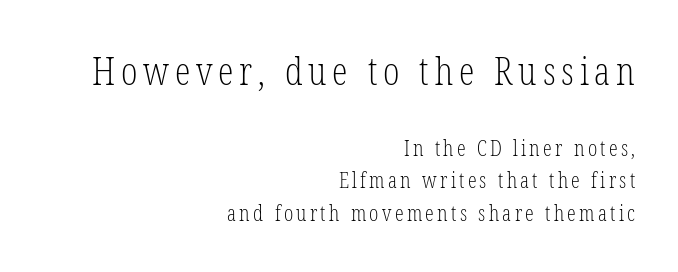
{"serif": "yes", "italic": "no", "bold": "no", "weight": "light", "width": "condensed", "stroke_contrast": "low", "x_height": "medium", "monospaced": "no", "underline": "no", "align": "right", "line_spacing": "normal", "line_spacing_ratio": 1.48, "larger_block": "first", "size_ratio": 1.77, "glyph_px": 39}
